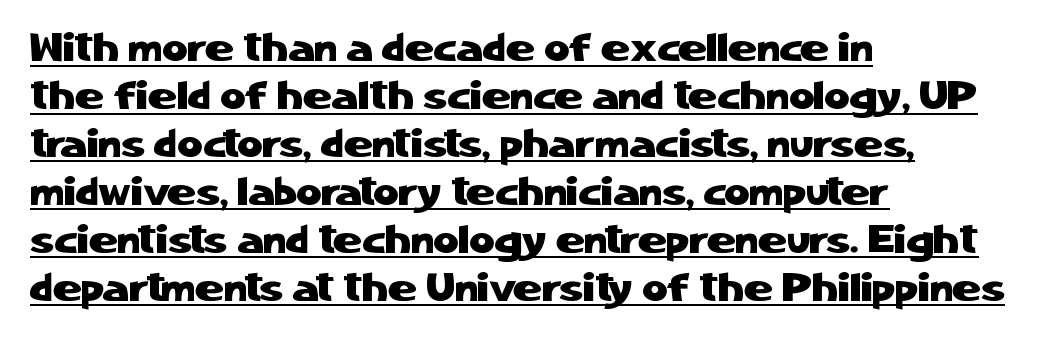
Q: Is the text italic (slanted)? A: No, it is upright.
Q: Is the typeface a serif or a sans-serif typeface? A: Sans-serif.
Q: Is the text underlined? A: Yes.
Q: How is the paragraph aligned? A: Left-aligned.
Q: Is the spacing between letters normal or unusually wide? A: Normal.
Q: Width (condensed, normal, or wide)? A: Normal.
Q: Stroke contrast? A: Low.
Q: x-height? A: Medium.
Q: Monospaced? A: No.
